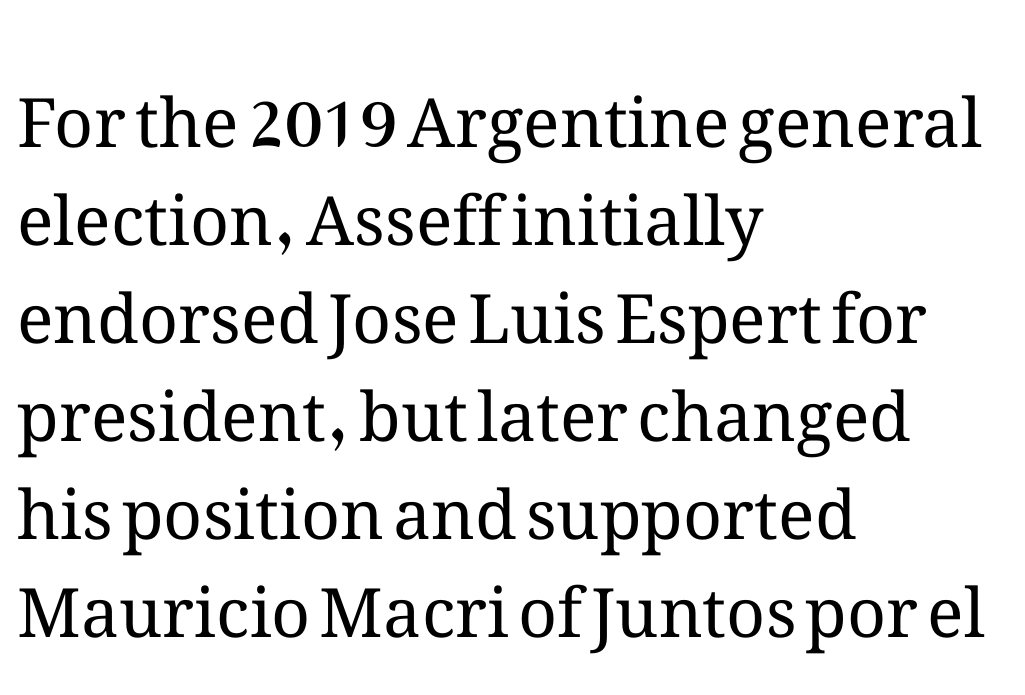
Stem width sits at or under what a default text font uses. This sample uses an upright cut, with every glyph sitting square on the baseline. Note the varied advance widths — an 'i' is clearly narrower than an 'm'. This rendering features lettering with no underline.
